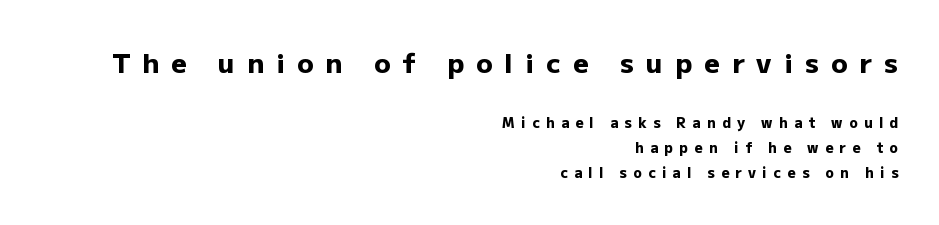
The image shows 27 px bold type, upright; set right-aligned, line spacing 1.79x, unusually wide letter spacing (+0.45 em), not underlined; the first (top) block is 1.93x larger.
